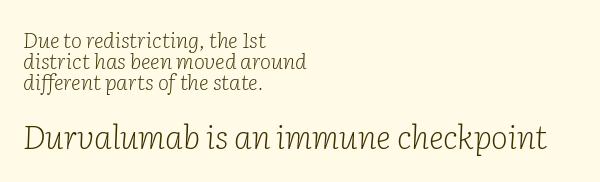
Q: Is the text bold? A: No.
Q: Is the text italic (slanted)? A: Yes, it leans right by about 2 degrees.
Q: Is the typeface a serif or a sans-serif typeface? A: Serif.
Q: Is the text underlined? A: No.
Q: How is the paragraph aligned? A: Left-aligned.
Q: Is the spacing between letters normal or unusually wide? A: Normal.
Q: Is the spacing between lines tight, normal or loose? A: Tight.
Q: Which block of text is set in a larger size, the first (top) or the second (bottom)? A: The second (bottom) one.
Q: Width (condensed, normal, or wide)? A: Normal.
Q: Stroke contrast? A: Low.
Q: x-height? A: Medium.
Q: Monospaced? A: No.
